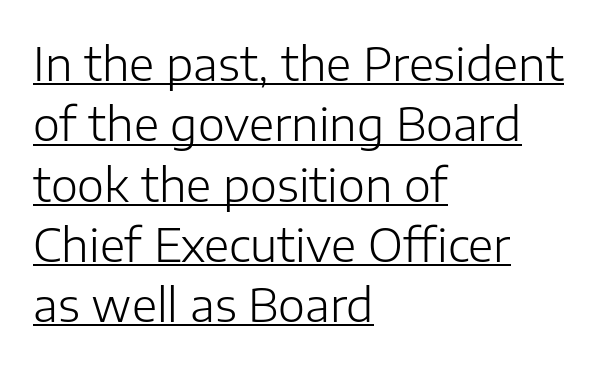
Q: Is the text bold? A: No.
Q: Is the text italic (slanted)? A: No, it is upright.
Q: Is the typeface a serif or a sans-serif typeface? A: Sans-serif.
Q: Is the text underlined? A: Yes.
Q: How is the paragraph aligned? A: Left-aligned.
Q: Is the spacing between letters normal or unusually wide? A: Normal.
Q: Is the spacing between lines tight, normal or loose? A: Normal.
Q: Width (condensed, normal, or wide)? A: Normal.
Q: Stroke contrast? A: Low.
Q: x-height? A: Medium.
Q: Monospaced? A: No.
